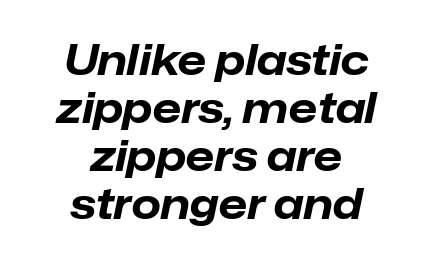
Stroke thickness is high; the sample reads as a true bold. Emphasis-style slanted type is in use. The tracking reads as untouched default to a designer's eye. Do the characters align in a grid? No, the font is proportional. Glance below the letters and you will spot only blank space.
